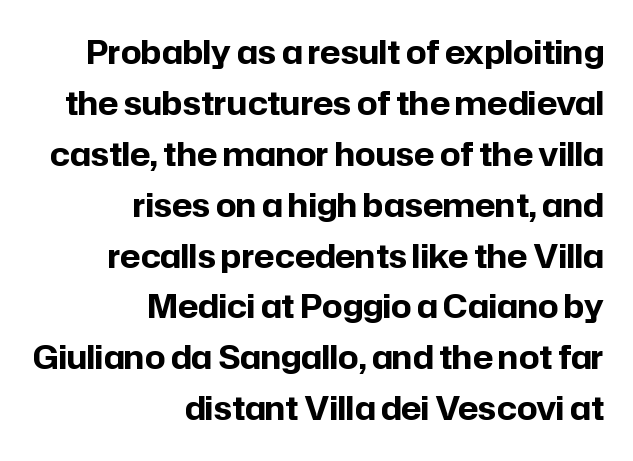
The letterforms sit shoulder to shoulder at normal distance. Pretty heavy lettering here — definitely bold. Unlike italic type, these characters show no tilt at all. Unmarked baselines from the first word to the last. The passage shown is typed in a proportional face where columns would drift.
